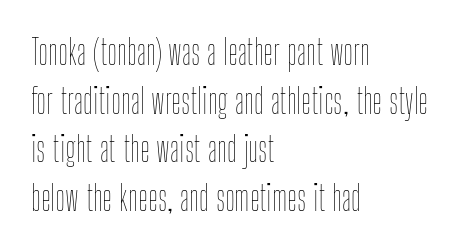
The image shows 34 px thin, condensed type, upright; set left-aligned, normal line spacing (1.43x), normal letter spacing, not underlined; low stroke contrast and a medium x-height.
